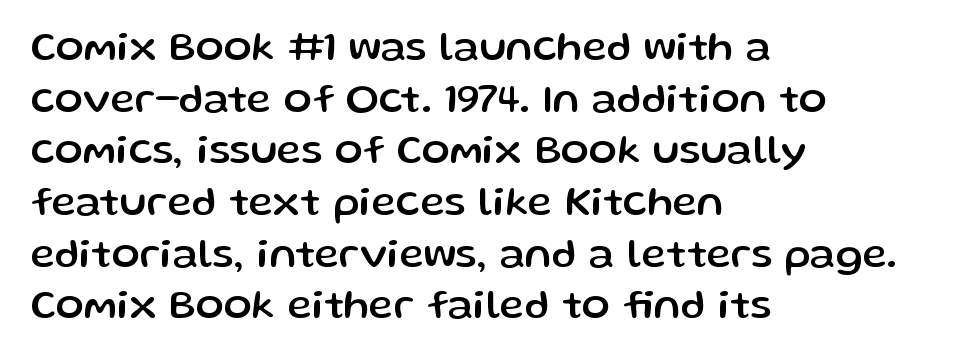
The image shows 42 px sans-serif type, upright; set left-aligned, line spacing 1.23x, normal letter spacing, not underlined; low stroke contrast and a medium x-height.
